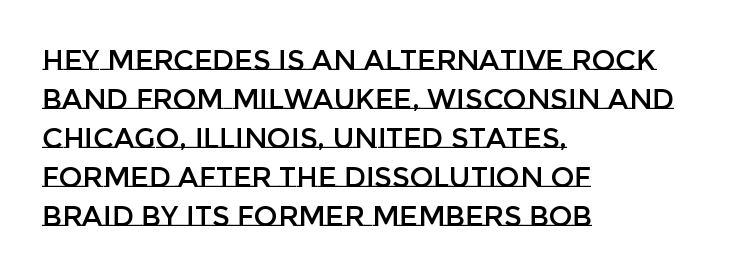
Q: Is the text italic (slanted)? A: No, it is upright.
Q: Is the text underlined? A: No.
Q: How is the paragraph aligned? A: Left-aligned.
Q: Is the spacing between letters normal or unusually wide? A: Normal.
Q: Is the spacing between lines tight, normal or loose? A: Normal.
Q: Width (condensed, normal, or wide)? A: Normal.
Q: Stroke contrast? A: Low.
Q: x-height? A: Large.
Q: Monospaced? A: No.
